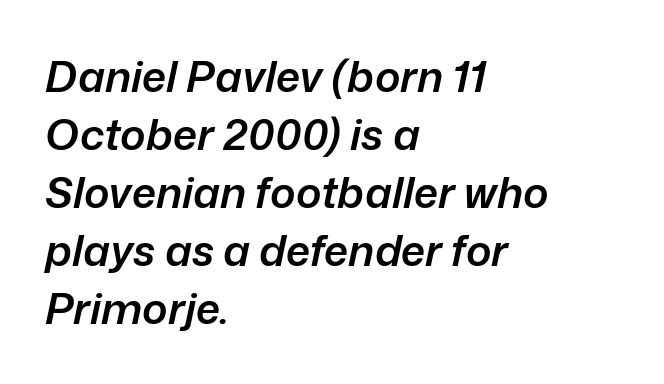
The string is rendered with underlining switched off. Characters follow at the spacing the type designer built in. The rendering anchors every line to the left-hand side. Vertically, the passage feels balanced, rows spaced as you'd expect.
